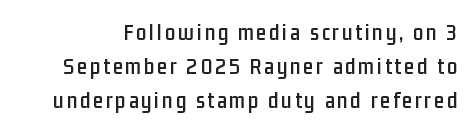
Check the space under the baseline: it is left empty. Horizontal bands of white between lines are of average thickness. It's the straight-up-and-down kind of type.
